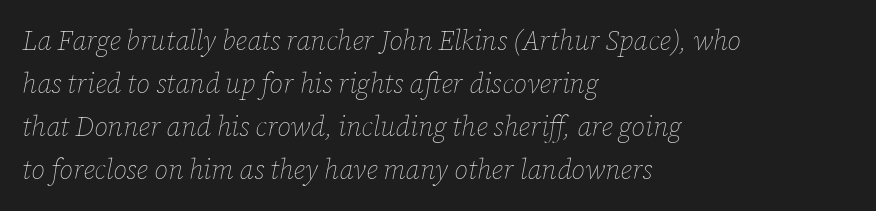
The image shows 27 px text type, italic (leaning right); set left-aligned, normal line spacing (1.59x), normal letter spacing, not underlined.
